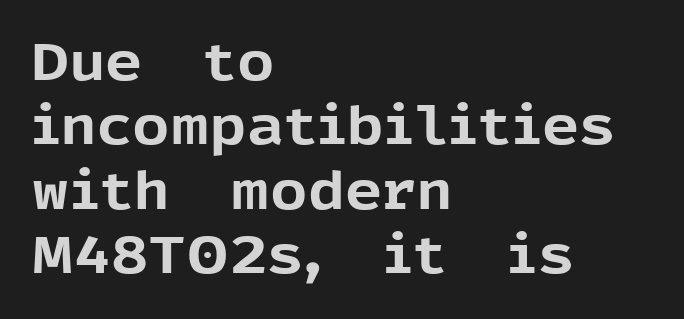
Q: Is the text bold? A: Yes.
Q: Is the text italic (slanted)? A: No, it is upright.
Q: Is the typeface a serif or a sans-serif typeface? A: Sans-serif.
Q: Is the text underlined? A: No.
Q: How is the paragraph aligned? A: Left-aligned.
Q: Is the spacing between letters normal or unusually wide? A: Normal.
Q: Width (condensed, normal, or wide)? A: Normal.
Q: x-height? A: Medium.
Q: Monospaced? A: No.
